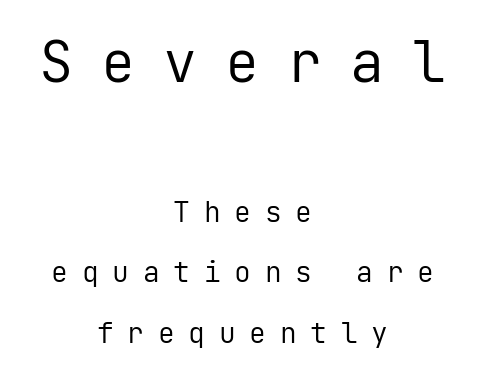
{"serif": "no", "italic": "no", "bold": "no", "weight": "regular", "width": "normal", "stroke_contrast": "low", "x_height": "medium", "monospaced": "yes", "underline": "no", "align": "center", "line_spacing": "loose", "line_spacing_ratio": 2.15, "letter_spacing": "wide", "letter_spacing_em": 0.49, "larger_block": "first", "size_ratio": 2.04, "glyph_px": 57}
